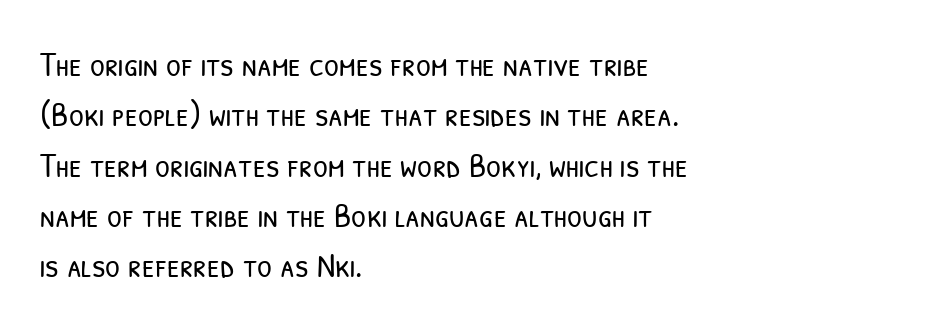
Q: Is the text bold? A: No.
Q: Is the typeface a serif or a sans-serif typeface? A: Sans-serif.
Q: Is the text underlined? A: No.
Q: How is the paragraph aligned? A: Left-aligned.
Q: Is the spacing between letters normal or unusually wide? A: Normal.
Q: Is the spacing between lines tight, normal or loose? A: Normal.
Q: Width (condensed, normal, or wide)? A: Condensed.
Q: Stroke contrast? A: Low.
Q: x-height? A: Medium.
Q: Monospaced? A: No.
